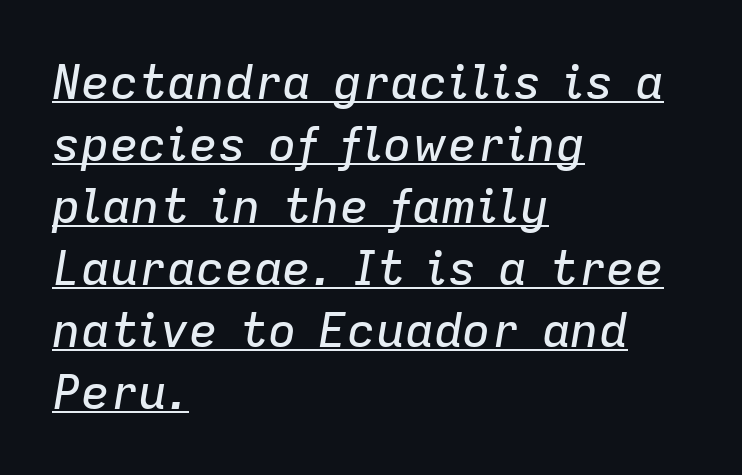
Each word holds together tightly as a unit, with standard inter-letter gaps. Line starts are locked; line ends wander. The glyphs are accompanied by a horizontal stroke just below them. The glyphs look as if they've been sheared to an angle. Regular leading. Looks like regular typesetting: each glyph gets only the width it needs.
